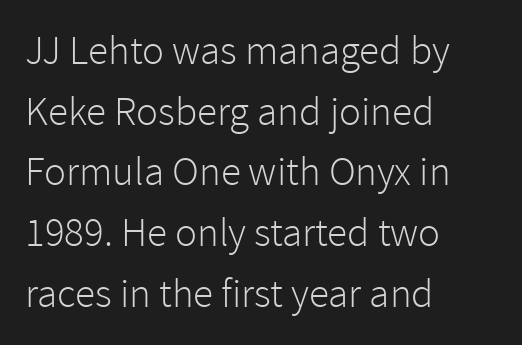
{"serif": "no", "italic": "no", "bold": "no", "weight": "light", "width": "normal", "stroke_contrast": "low", "x_height": "medium", "monospaced": "no", "underline": "no", "align": "left", "line_spacing": "normal", "line_spacing_ratio": 1.48, "letter_spacing": "normal", "letter_spacing_em": 0.0, "glyph_px": 41}
